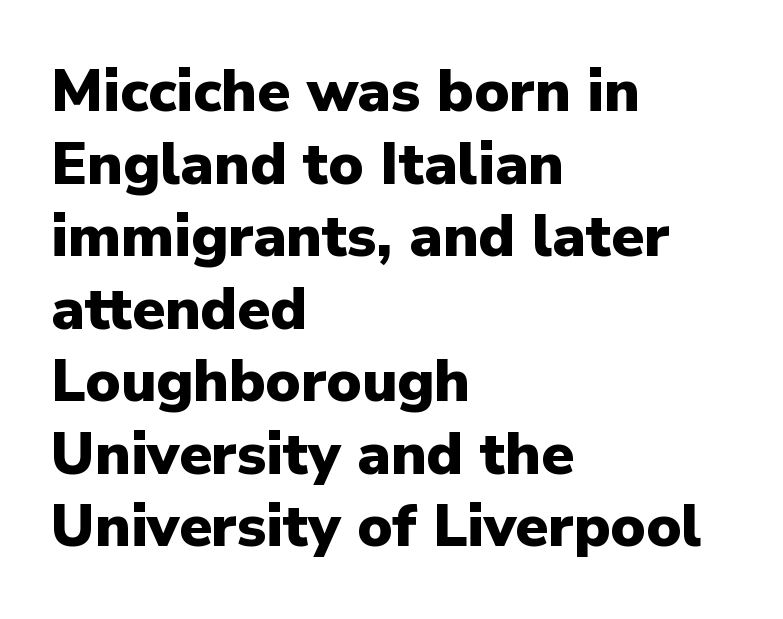
The paragraph shown leans on its left margin. The letterforms sit shoulder to shoulder at normal distance. Each glyph is drawn with heavy, bold strokes. The lettering holds an erect, upright posture throughout. Anything drawn beneath the words? Only blank space. Stroke terminals: plain, sans-serif.
